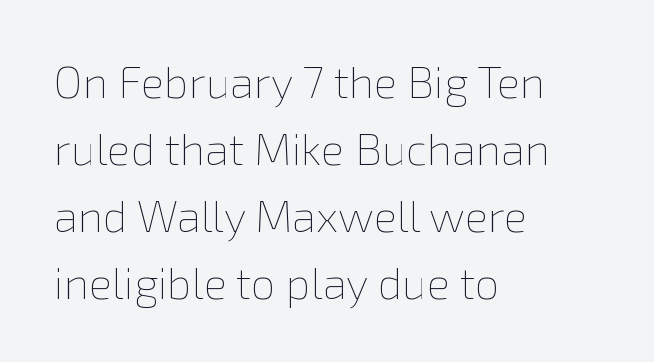
The image shows 44 px thin type, upright; set left-aligned, normal line spacing (1.52x), normal letter spacing, not underlined; low stroke contrast and a medium x-height.
